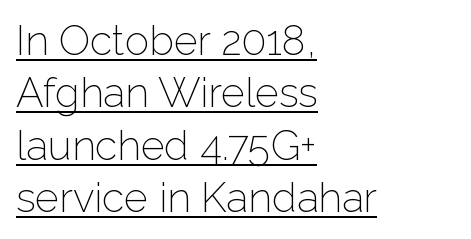
No italicization has been applied; the sample stays upright. Bold? No — there's no thickening of the strokes. Left-aligned paragraph, ragged on the right. Is this a fixed-width face? No — the glyphs have proportional, varying widths. How are the letters spaced? Ordinarily, with no added tracking. Does a line run under the words? Yes, clearly.
